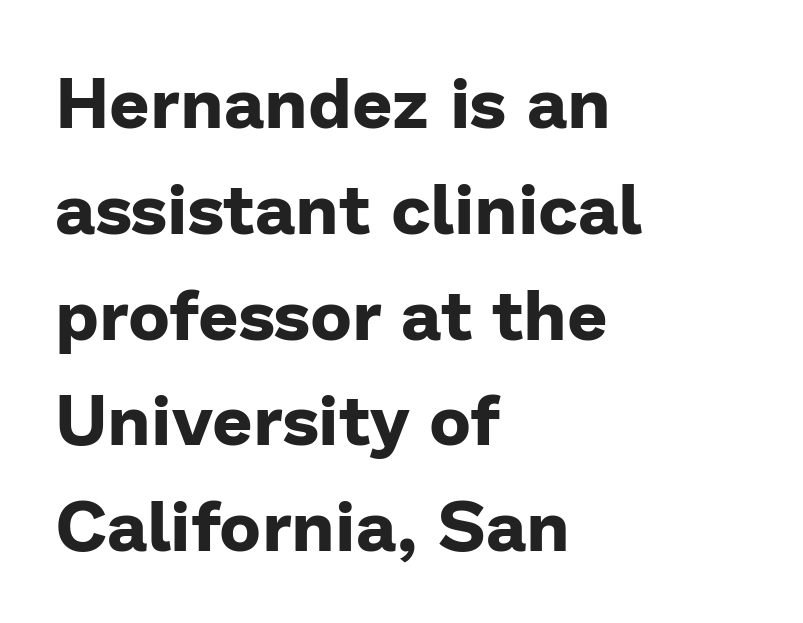
The image shows 71 px bold sans-serif type, upright; set left-aligned, normal line spacing (1.49x), normal letter spacing, not underlined; low stroke contrast and a medium x-height.
